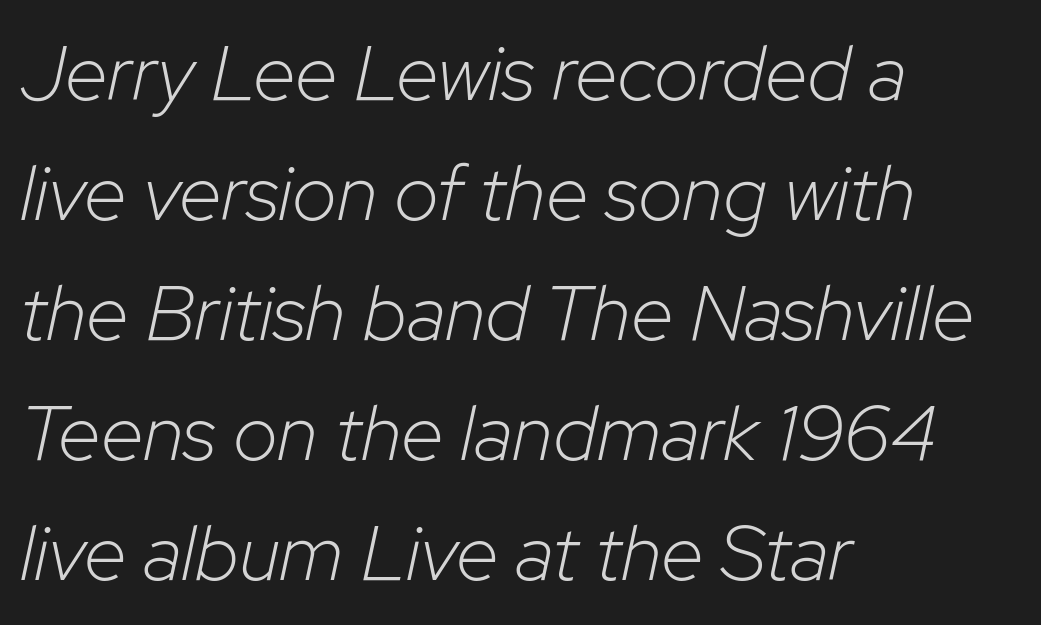
The image shows 78 px light type, italic (leaning right); set left-aligned, normal line spacing (1.54x), normal letter spacing, not underlined; low stroke contrast and a medium x-height.
